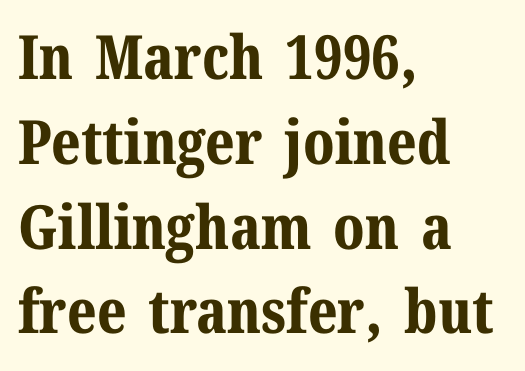
{"serif": "yes", "italic": "no", "bold": "yes", "weight": "bold", "width": "normal", "stroke_contrast": "medium", "x_height": "medium", "monospaced": "no", "underline": "no", "align": "left", "line_spacing": "normal", "line_spacing_ratio": 1.39, "letter_spacing": "normal", "letter_spacing_em": 0.0, "glyph_px": 61}
